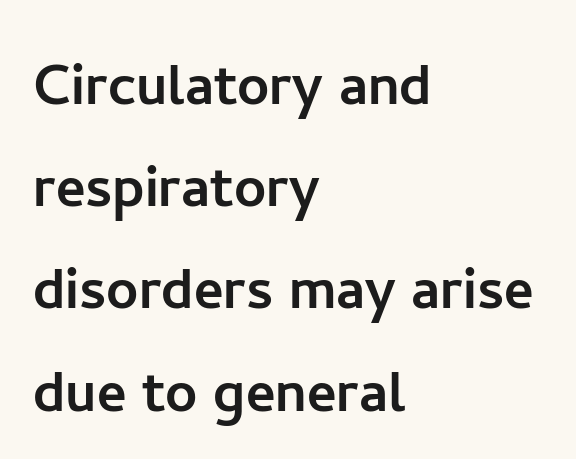
Q: Is the text italic (slanted)? A: No, it is upright.
Q: Is the typeface a serif or a sans-serif typeface? A: Sans-serif.
Q: Is the text underlined? A: No.
Q: How is the paragraph aligned? A: Left-aligned.
Q: Is the spacing between letters normal or unusually wide? A: Normal.
Q: Is the spacing between lines tight, normal or loose? A: Normal.
Q: Width (condensed, normal, or wide)? A: Normal.
Q: Stroke contrast? A: Low.
Q: x-height? A: Medium.
Q: Monospaced? A: No.
